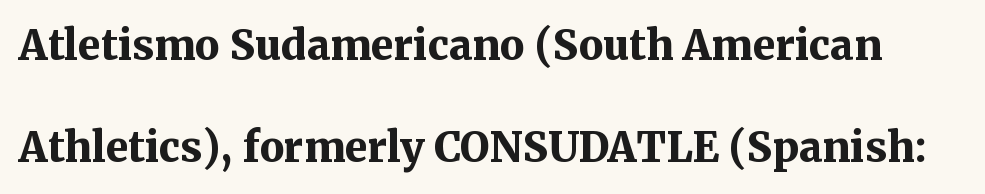
Q: Is the text bold? A: Yes.
Q: Is the text italic (slanted)? A: No, it is upright.
Q: Is the typeface a serif or a sans-serif typeface? A: Serif.
Q: Is the text underlined? A: No.
Q: Is the spacing between letters normal or unusually wide? A: Normal.
Q: Is the spacing between lines tight, normal or loose? A: Loose.
Q: Width (condensed, normal, or wide)? A: Normal.
Q: Stroke contrast? A: Medium.
Q: x-height? A: Medium.
Q: Monospaced? A: No.
